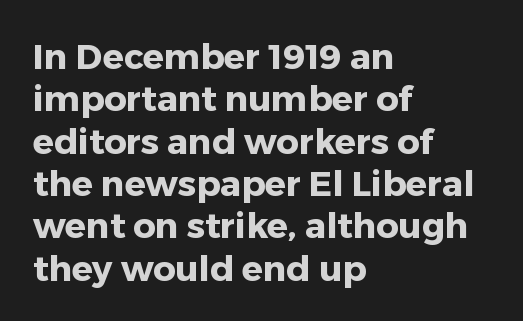
{"serif": "no", "italic": "no", "bold": "yes", "weight": "heavy", "width": "normal", "stroke_contrast": "low", "x_height": "medium", "monospaced": "no", "underline": "no", "align": "left", "line_spacing_ratio": 1.21, "letter_spacing": "normal", "letter_spacing_em": 0.0, "glyph_px": 35}
